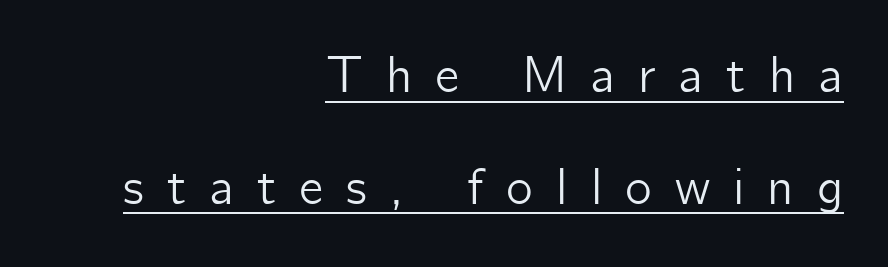
Spacing verdict: proportional, widths tailored to each character. The rendering inserts visible extra space after every character. Glance below the letters and you will spot a drawn line. Right-aligned paragraph, ragged on the left.
